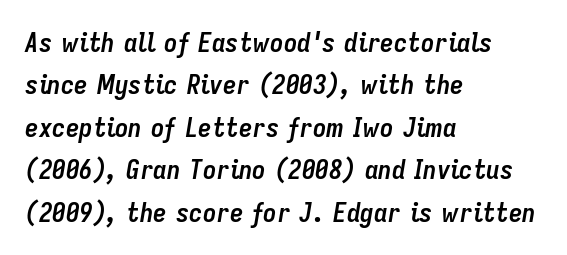
The rows are spaced the way most documents space them. Short note: letters normally spaced. Only glyphs here, with clear space below each row. Typographic density is high because the face is bold. Is the type slanted? Yes — the strokes lean at a clear angle.
